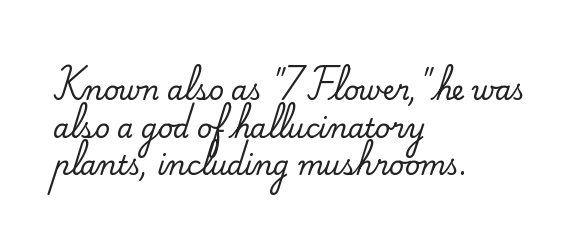
Q: Is the text italic (slanted)? A: Yes.
Q: Is the text underlined? A: No.
Q: How is the paragraph aligned? A: Left-aligned.
Q: Is the spacing between letters normal or unusually wide? A: Normal.
Q: Is the spacing between lines tight, normal or loose? A: Normal.
